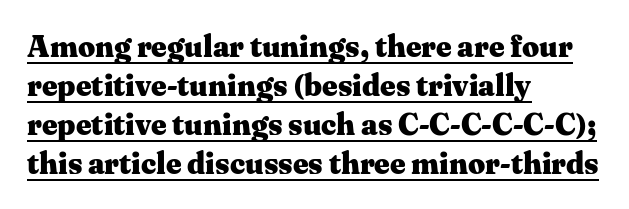
The image shows 30 px heavy, wide serif type, upright; set left-aligned, normal line spacing (1.3x), normal letter spacing, underlined; medium stroke contrast and a medium x-height.
